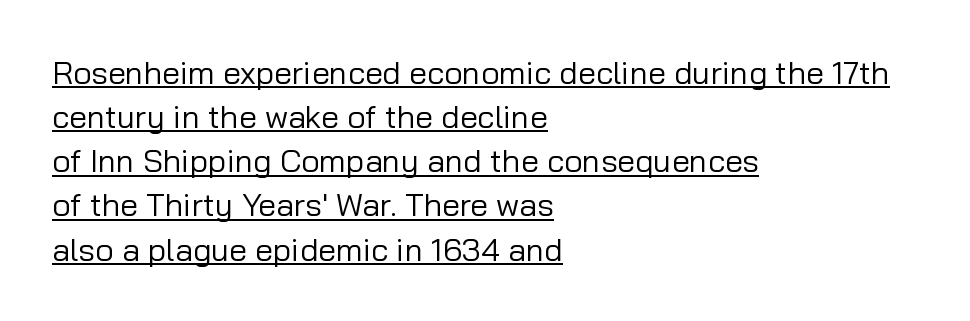
{"serif": "no", "italic": "no", "bold": "no", "weight": "regular", "width": "normal", "stroke_contrast": "low", "x_height": "medium", "monospaced": "no", "underline": "yes", "align": "left", "line_spacing": "normal", "line_spacing_ratio": 1.38, "letter_spacing": "normal", "letter_spacing_em": 0.0, "glyph_px": 32}
